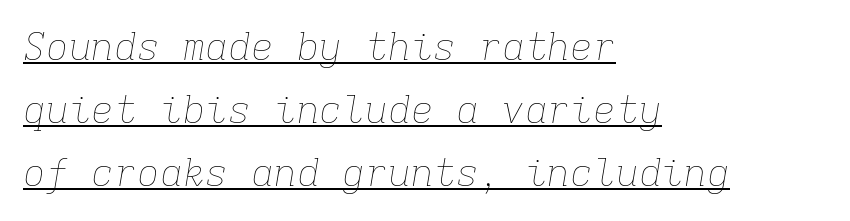
Q: Is the text bold? A: No.
Q: Is the text italic (slanted)? A: Yes, it leans right by about 9 degrees.
Q: Is the text underlined? A: Yes.
Q: How is the paragraph aligned? A: Left-aligned.
Q: Is the spacing between letters normal or unusually wide? A: Normal.
Q: Is the spacing between lines tight, normal or loose? A: Normal.
Q: Width (condensed, normal, or wide)? A: Normal.
Q: Stroke contrast? A: Low.
Q: x-height? A: Medium.
Q: Monospaced? A: Yes.
